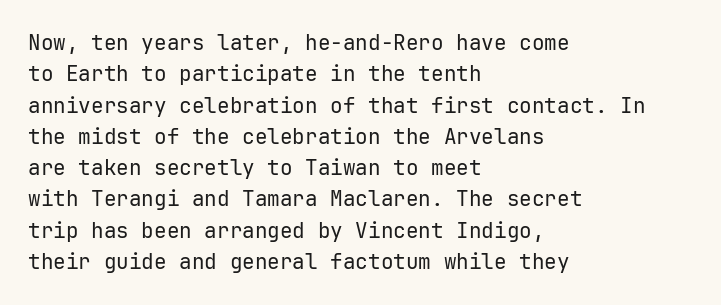
Q: Is the text bold? A: No.
Q: Is the text italic (slanted)? A: No, it is upright.
Q: Is the text underlined? A: No.
Q: How is the paragraph aligned? A: Left-aligned.
Q: Is the spacing between letters normal or unusually wide? A: Normal.
Q: Is the spacing between lines tight, normal or loose? A: Normal.
